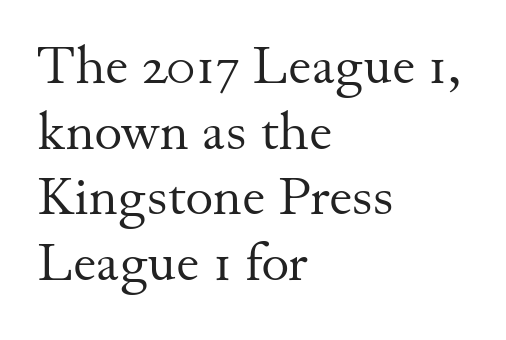
{"serif": "yes", "italic": "no", "bold": "no", "weight": "regular", "width": "normal", "stroke_contrast": "medium", "x_height": "small", "monospaced": "no", "underline": "no", "align": "left", "line_spacing_ratio": 1.24, "letter_spacing": "normal", "letter_spacing_em": 0.0, "glyph_px": 53}
